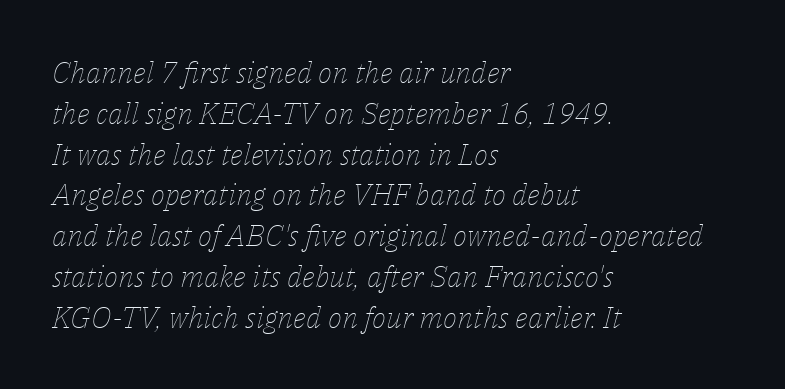
The image shows 30 px thin type, italic (leaning right); set left-aligned, normal line spacing (1.36x), normal letter spacing, not underlined; low stroke contrast and a medium x-height.
